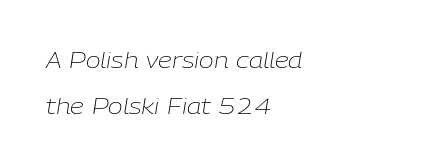
{"italic": "yes", "lean": "right", "slant_degrees": 9, "bold": "no", "underline": "no", "align": "left", "line_spacing": "loose", "line_spacing_ratio": 2.09, "letter_spacing": "normal", "letter_spacing_em": 0.0, "glyph_px": 22}
